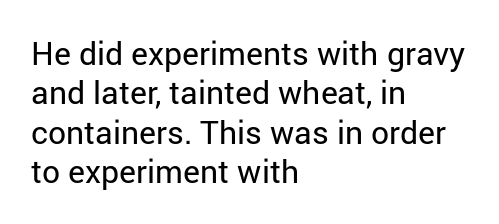
{"serif": "no", "italic": "no", "bold": "no", "weight": "regular", "width": "normal", "stroke_contrast": "low", "x_height": "medium", "monospaced": "no", "underline": "no", "align": "left", "line_spacing_ratio": 1.23, "letter_spacing": "normal", "letter_spacing_em": 0.0, "glyph_px": 32}
